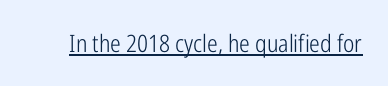
Underlined type. When letters stand straight like this, we call the style roman or upright. The line texture is even and compact thanks to regular tracking. The strokes carry an ordinary text weight at most.
